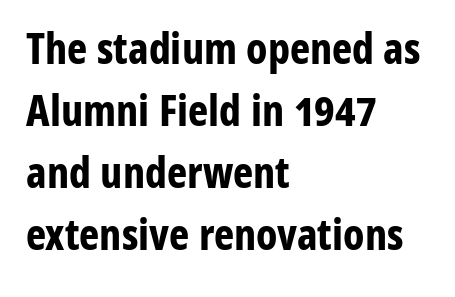
{"serif": "no", "italic": "no", "bold": "yes", "weight": "bold", "width": "condensed", "stroke_contrast": "low", "x_height": "medium", "monospaced": "no", "underline": "no", "align": "left", "line_spacing": "normal", "line_spacing_ratio": 1.44, "letter_spacing": "normal", "letter_spacing_em": 0.0, "glyph_px": 43}
